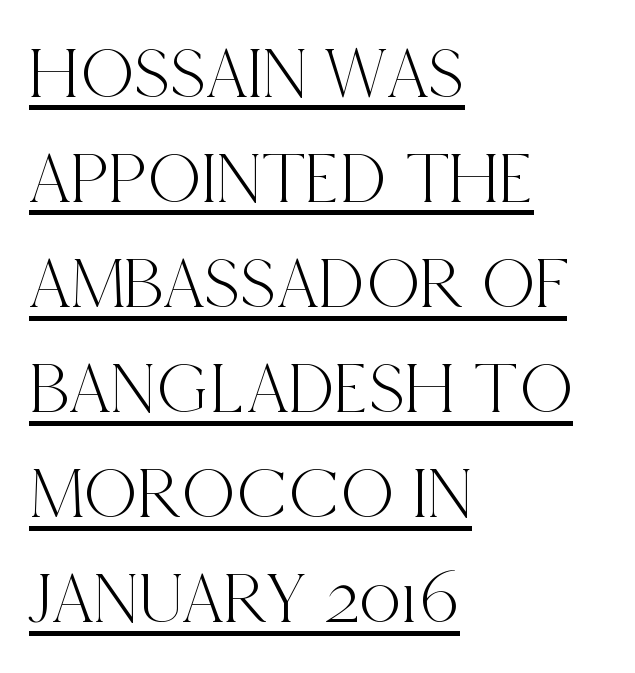
The image shows 74 px condensed serif type, upright; set left-aligned, normal line spacing (1.42x), normal letter spacing, underlined; a large x-height.
